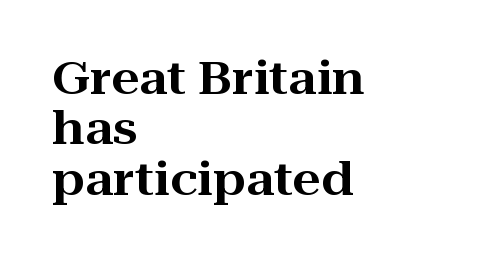
{"serif": "yes", "italic": "no", "width": "wide", "stroke_contrast": "high", "x_height": "medium", "monospaced": "no", "underline": "no", "align": "left", "line_spacing": "tight", "line_spacing_ratio": 1.12, "letter_spacing": "normal", "letter_spacing_em": 0.0, "glyph_px": 45}
